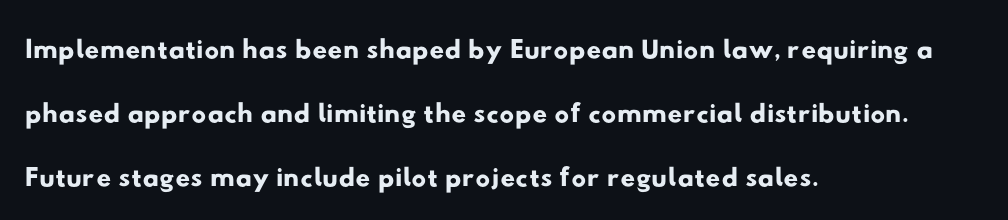
{"serif": "no", "width": "wide", "stroke_contrast": "low", "x_height": "small", "monospaced": "no", "underline": "no", "align": "left", "line_spacing": "normal", "line_spacing_ratio": 1.56, "letter_spacing": "normal", "letter_spacing_em": 0.0, "glyph_px": 41}
